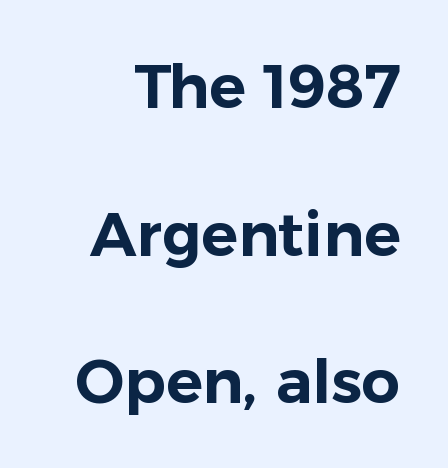
The image shows 61 px sans-serif type, upright; set loose line spacing (2.42x), normal letter spacing, not underlined; low stroke contrast and a medium x-height.
